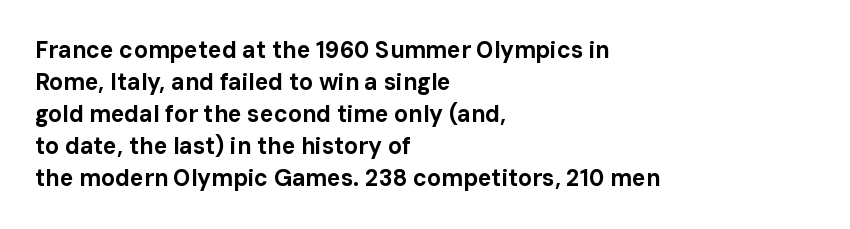
Q: Is the text bold? A: Yes.
Q: Is the text italic (slanted)? A: No, it is upright.
Q: Is the text underlined? A: No.
Q: How is the paragraph aligned? A: Left-aligned.
Q: Is the spacing between letters normal or unusually wide? A: Normal.
Q: Is the spacing between lines tight, normal or loose? A: Normal.
